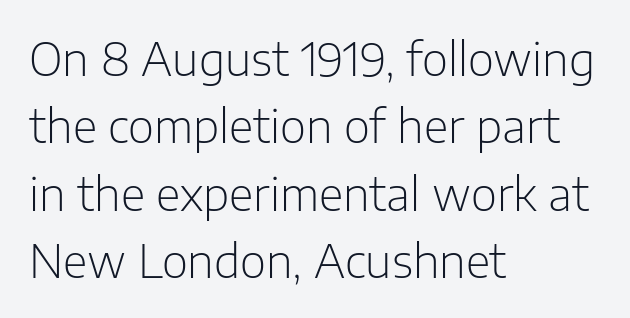
{"serif": "no", "italic": "no", "bold": "no", "weight": "light", "width": "normal", "stroke_contrast": "low", "x_height": "medium", "monospaced": "no", "underline": "no", "align": "left", "line_spacing": "normal", "line_spacing_ratio": 1.5, "letter_spacing": "normal", "letter_spacing_em": 0.0, "glyph_px": 45}
